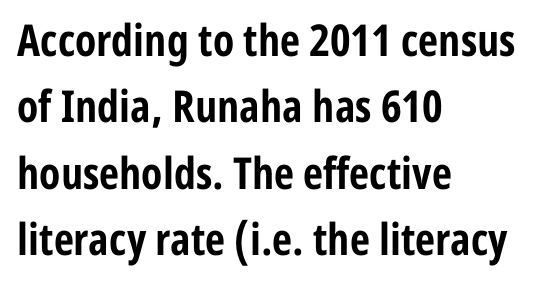
Q: Is the text bold? A: Yes.
Q: Is the text italic (slanted)? A: No, it is upright.
Q: Is the typeface a serif or a sans-serif typeface? A: Sans-serif.
Q: Is the text underlined? A: No.
Q: How is the paragraph aligned? A: Left-aligned.
Q: Is the spacing between letters normal or unusually wide? A: Normal.
Q: Is the spacing between lines tight, normal or loose? A: Normal.
Q: Width (condensed, normal, or wide)? A: Condensed.
Q: Stroke contrast? A: Low.
Q: x-height? A: Medium.
Q: Monospaced? A: No.
